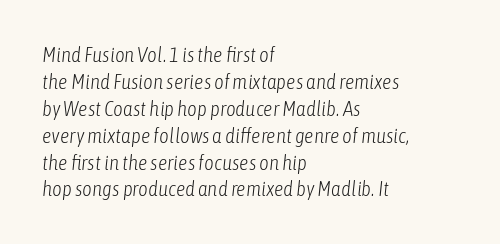
{"italic": "yes", "lean": "right", "slant_degrees": 6, "bold": "no", "underline": "no", "align": "left", "line_spacing": "normal", "line_spacing_ratio": 1.28, "letter_spacing": "normal", "letter_spacing_em": 0.0, "glyph_px": 21}
